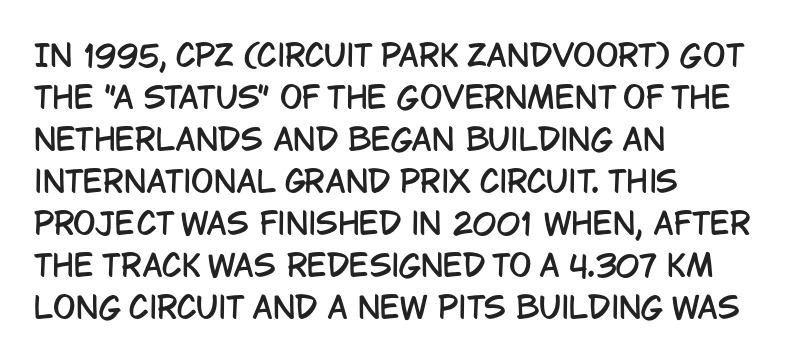
Q: Is the text italic (slanted)? A: No, it is upright.
Q: Is the typeface a serif or a sans-serif typeface? A: Sans-serif.
Q: Is the text underlined? A: No.
Q: How is the paragraph aligned? A: Left-aligned.
Q: Is the spacing between letters normal or unusually wide? A: Normal.
Q: Is the spacing between lines tight, normal or loose? A: Normal.
Q: Width (condensed, normal, or wide)? A: Condensed.
Q: Stroke contrast? A: Low.
Q: x-height? A: Large.
Q: Monospaced? A: No.
